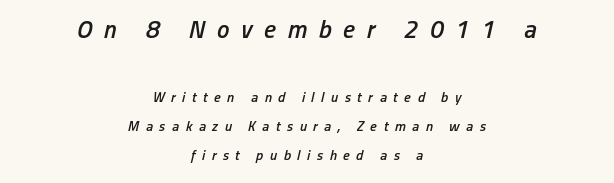
The image shows 25 px text type, italic (leaning right); set centered, loose line spacing (2.07x), unusually wide letter spacing (+0.47 em), not underlined; the first (top) block is 1.79x larger.
